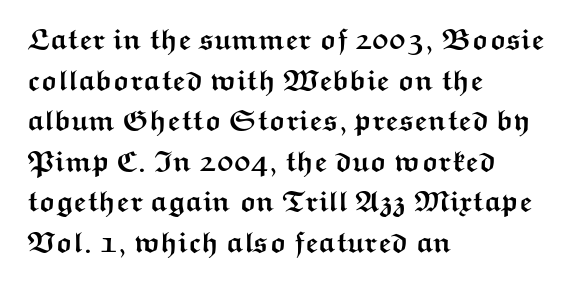
{"serif": "no", "italic": "no", "bold": "yes", "weight": "semibold", "width": "wide", "stroke_contrast": "medium", "x_height": "medium", "monospaced": "no", "underline": "no", "align": "left", "line_spacing": "normal", "line_spacing_ratio": 1.4, "letter_spacing": "normal", "letter_spacing_em": 0.0, "glyph_px": 29}
